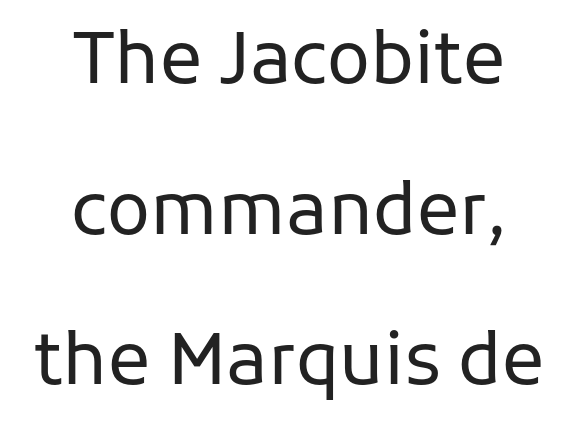
The image shows 71 px regular-weight sans-serif type, upright; set centered, loose line spacing (2.12x), normal letter spacing, not underlined; low stroke contrast and a medium x-height.
